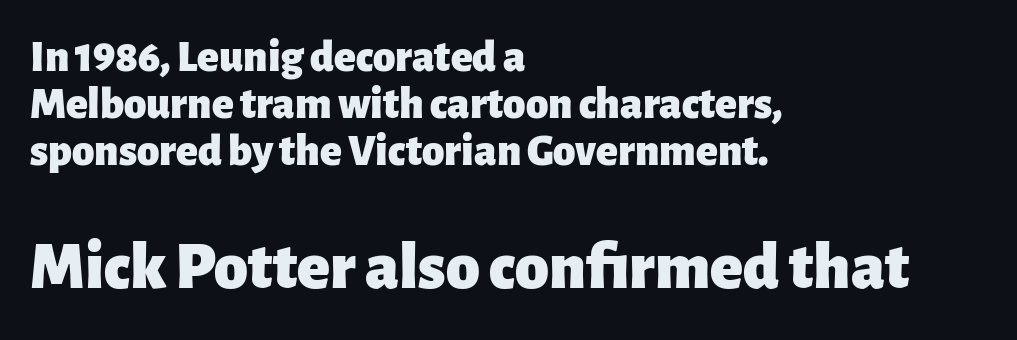
This rendering features lettering with no underline. The composition opens small and finishes big. Glyph-to-glyph distance matches everyday printed text. This block would grow much taller if given ordinary leading; it's compressed now. Each letter keeps its own natural width here, so spacing adapts to shape. Typographic density is high because the face is bold.
